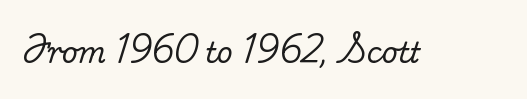
The image shows 28 px serif type; set normal letter spacing, not underlined; medium stroke contrast and a small x-height.
